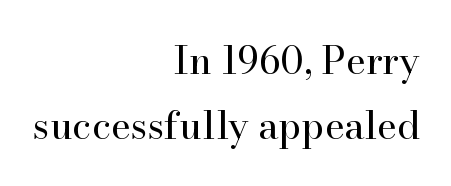
The image shows 38 px regular-weight serif type, upright; set right-aligned, normal line spacing (1.7x), normal letter spacing, not underlined; high stroke contrast and a small x-height.
